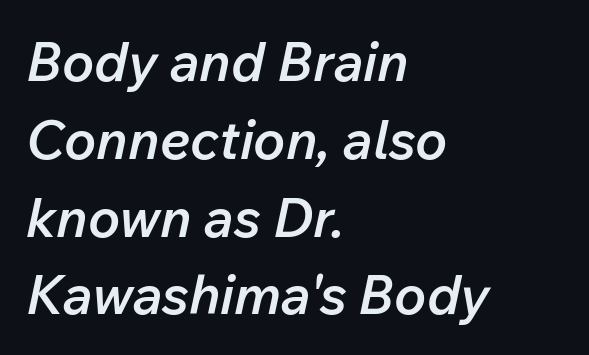
The image shows 54 px semibold type, italic (leaning right); set left-aligned, normal line spacing (1.44x), normal letter spacing, not underlined; low stroke contrast and a medium x-height.
